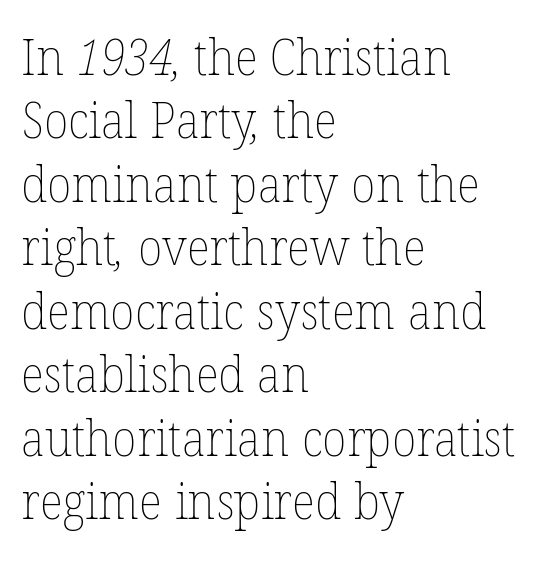
{"bold": "no", "weight": "thin", "width": "normal", "stroke_contrast": "low", "x_height": "medium", "monospaced": "no", "underline": "no", "align": "left", "line_spacing": "normal", "line_spacing_ratio": 1.27, "letter_spacing": "normal", "letter_spacing_em": 0.0, "glyph_px": 50}
